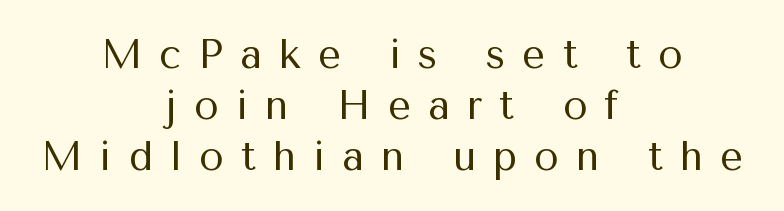
Q: Is the text bold? A: No.
Q: Is the text italic (slanted)? A: No, it is upright.
Q: Is the typeface a serif or a sans-serif typeface? A: Sans-serif.
Q: Is the text underlined? A: No.
Q: How is the paragraph aligned? A: Centered.
Q: Is the spacing between letters normal or unusually wide? A: Unusually wide.
Q: Is the spacing between lines tight, normal or loose? A: Normal.
Q: Width (condensed, normal, or wide)? A: Normal.
Q: Stroke contrast? A: Medium.
Q: x-height? A: Medium.
Q: Monospaced? A: No.
